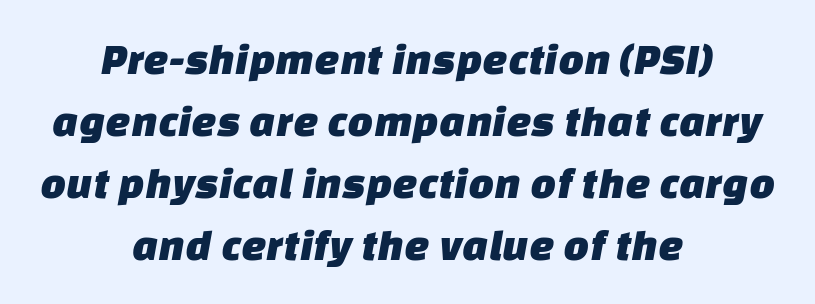
{"serif": "no", "width": "normal", "stroke_contrast": "low", "x_height": "large", "monospaced": "no", "underline": "no", "align": "center", "line_spacing": "normal", "line_spacing_ratio": 1.38, "letter_spacing": "normal", "letter_spacing_em": 0.0, "glyph_px": 45}
